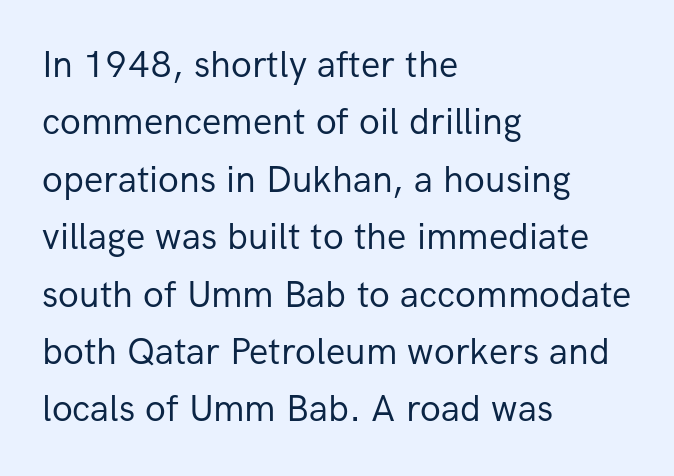
Q: Is the text bold? A: No.
Q: Is the text italic (slanted)? A: No, it is upright.
Q: Is the typeface a serif or a sans-serif typeface? A: Sans-serif.
Q: Is the text underlined? A: No.
Q: How is the paragraph aligned? A: Left-aligned.
Q: Is the spacing between letters normal or unusually wide? A: Normal.
Q: Is the spacing between lines tight, normal or loose? A: Normal.
Q: Width (condensed, normal, or wide)? A: Normal.
Q: Stroke contrast? A: Low.
Q: x-height? A: Medium.
Q: Monospaced? A: No.
